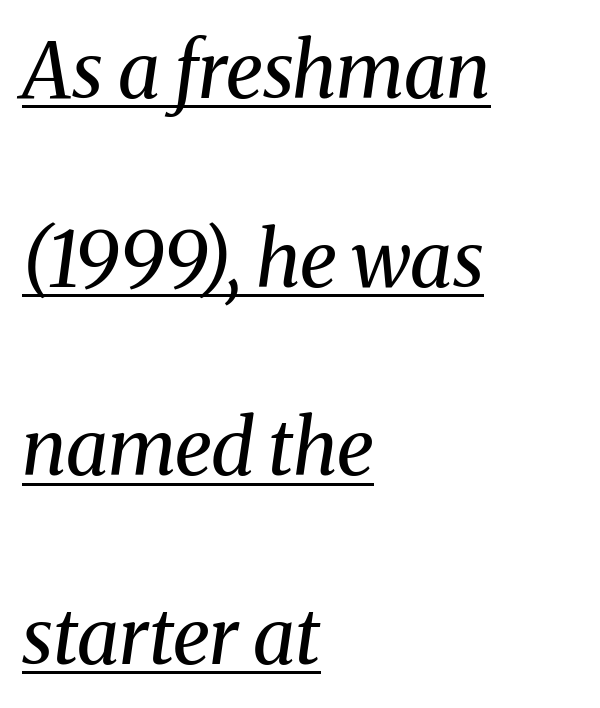
The image shows 77 px regular-weight serif type, italic (leaning right); set left-aligned, loose line spacing (2.45x), normal letter spacing, underlined; medium stroke contrast and a medium x-height.
